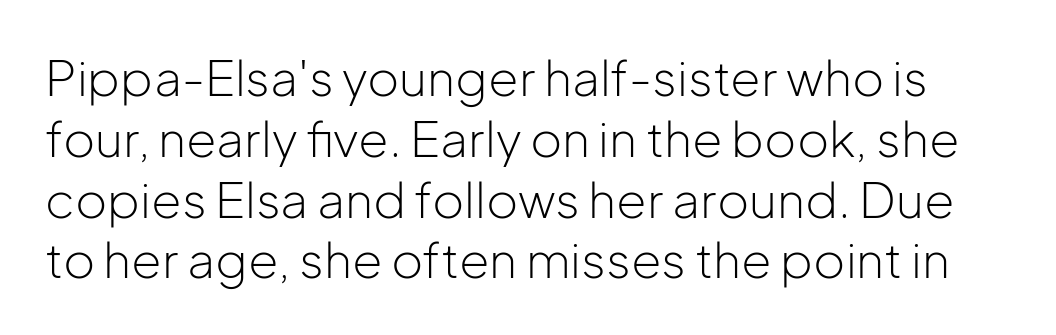
The image shows 49 px light sans-serif type, upright; set line spacing 1.24x, normal letter spacing, not underlined; low stroke contrast and a medium x-height.
